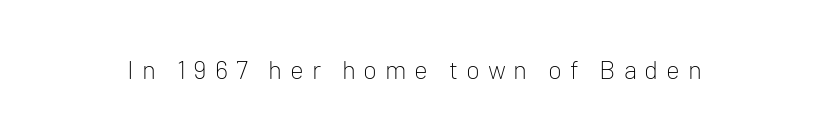
The image shows 26 px text type, upright; set unusually wide letter spacing (+0.3 em), not underlined.
